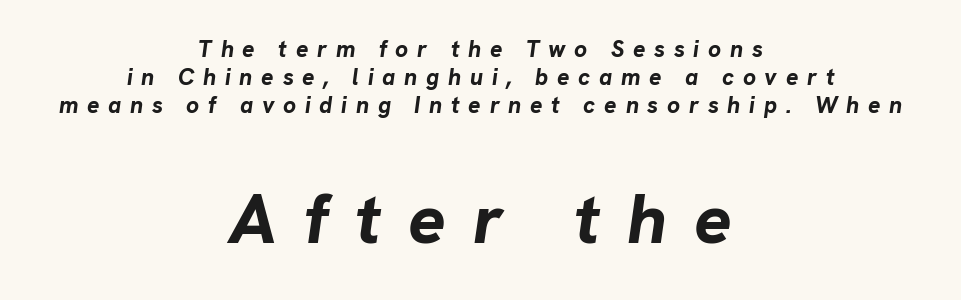
Q: Is the text bold? A: Yes.
Q: Is the text italic (slanted)? A: Yes, it leans right by about 8 degrees.
Q: Is the text underlined? A: No.
Q: How is the paragraph aligned? A: Centered.
Q: Is the spacing between letters normal or unusually wide? A: Unusually wide.
Q: Which block of text is set in a larger size, the first (top) or the second (bottom)? A: The second (bottom) one.
Q: Width (condensed, normal, or wide)? A: Normal.
Q: Stroke contrast? A: Low.
Q: x-height? A: Medium.
Q: Monospaced? A: No.
